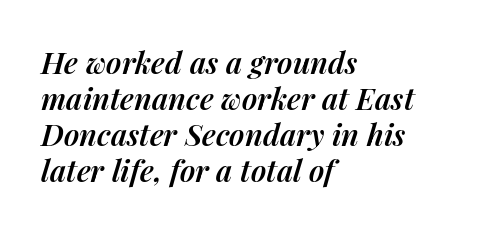
The image shows 30 px semibold type, italic (leaning right); set left-aligned, line spacing 1.2x, normal letter spacing, not underlined; medium stroke contrast and a medium x-height.
